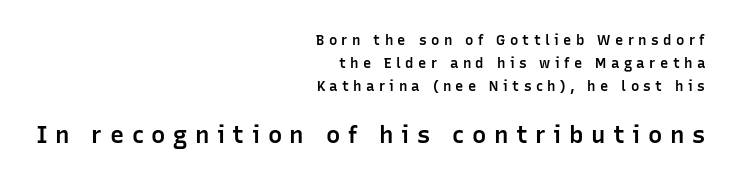
The image shows 24 px text type, upright; set right-aligned, normal line spacing (1.66x), unusually wide letter spacing (+0.31 em), not underlined; the second (bottom) block is 1.71x larger.
